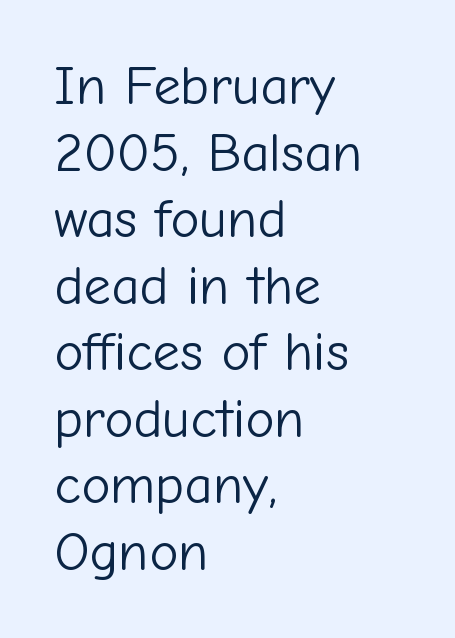
Q: Is the text bold? A: No.
Q: Is the text italic (slanted)? A: No, it is upright.
Q: Is the typeface a serif or a sans-serif typeface? A: Sans-serif.
Q: Is the text underlined? A: No.
Q: How is the paragraph aligned? A: Left-aligned.
Q: Is the spacing between letters normal or unusually wide? A: Normal.
Q: Width (condensed, normal, or wide)? A: Normal.
Q: Stroke contrast? A: Low.
Q: x-height? A: Medium.
Q: Monospaced? A: No.
